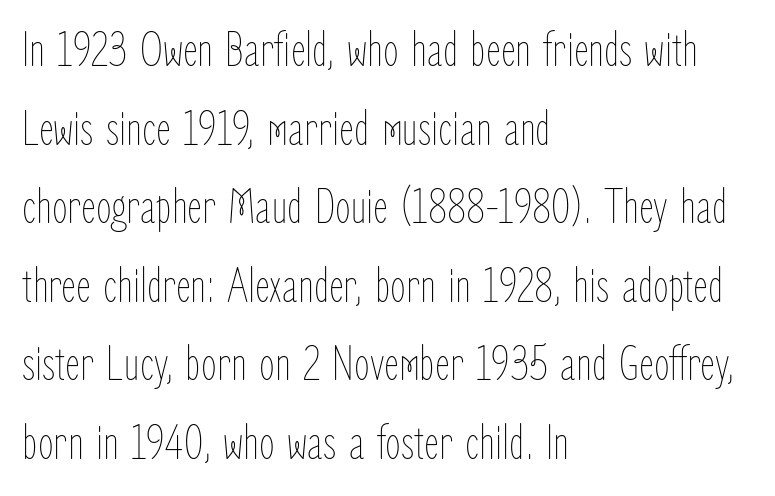
Underline: absent. The letters advance in unequal steps, a hallmark of proportional type. Does extra space separate the letters? No, they use regular spacing. Summary of weight: not heavy and not bold. The rows are spaced the way most documents space them.
